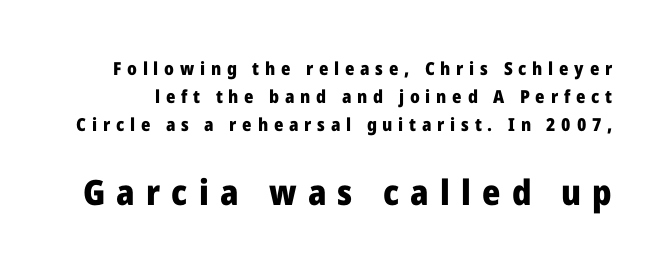
Between one letter and the next there's a generous, obvious gap. A roman cut, with each character standing at attention. The sample has been set heavy, in full bold. Note the varied advance widths — an 'i' is clearly narrower than an 'm'. Bare-footed words on every line.
